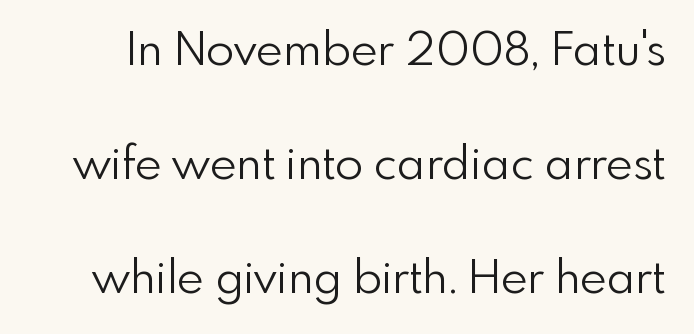
Any mark beneath the type? The region is blank. Think of a printed novel: that variable character pitch is what you see here. Weight: regular or lighter. The rendering uses a large line-height, opening up the rows. This is the regular roman posture of the typeface.
